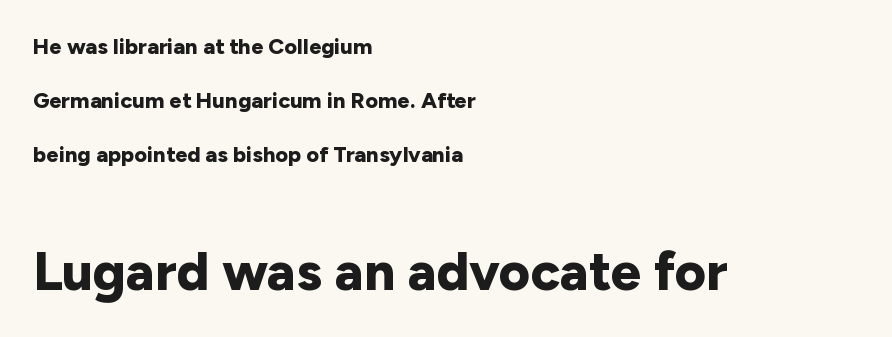
{"serif": "no", "italic": "no", "bold": "yes", "weight": "bold", "width": "normal", "stroke_contrast": "low", "x_height": "medium", "monospaced": "no", "underline": "no", "align": "left", "line_spacing": "loose", "line_spacing_ratio": 2.45, "letter_spacing": "normal", "letter_spacing_em": 0.0, "larger_block": "second", "size_ratio": 2.45, "glyph_px": 54}
